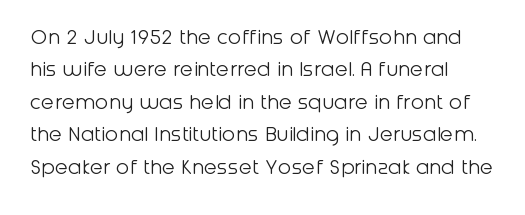
{"italic": "no", "bold": "no", "underline": "no", "align": "left", "line_spacing": "normal", "line_spacing_ratio": 1.35, "letter_spacing": "normal", "letter_spacing_em": 0.0, "glyph_px": 24}
